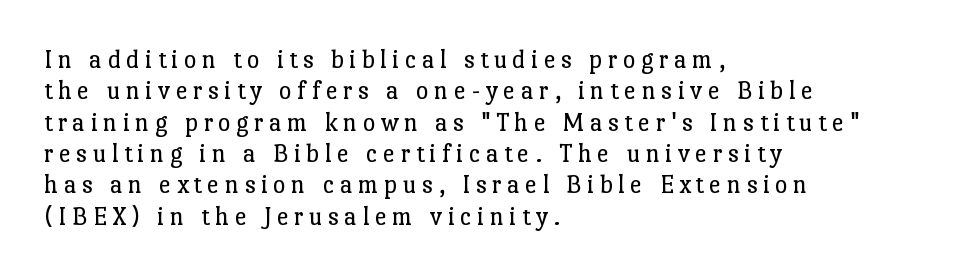
The image shows 27 px text type, upright; set left-aligned, line spacing 1.16x, unusually wide letter spacing (+0.2 em), not underlined.
